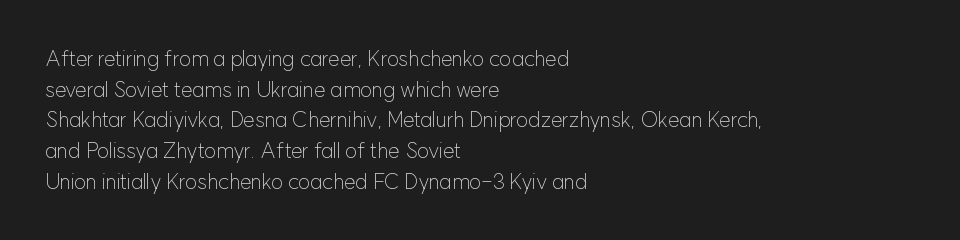
Q: Is the text bold? A: No.
Q: Is the text italic (slanted)? A: No, it is upright.
Q: Is the text underlined? A: No.
Q: How is the paragraph aligned? A: Left-aligned.
Q: Is the spacing between letters normal or unusually wide? A: Normal.
Q: Is the spacing between lines tight, normal or loose? A: Normal.
